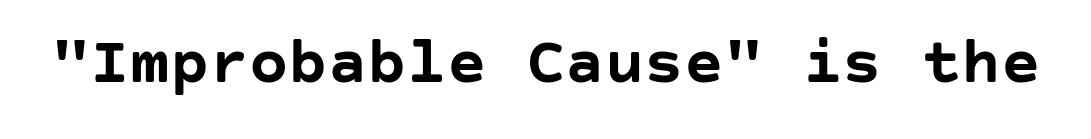
Spacing between characters is what you'd get straight out of the box. The type sits square on the baseline with zero lean. Observe the absence of serifs on each vertical stroke in this sample. What weight is shown? A full bold with thick strokes. A clean baseline with only descenders dipping below it.
